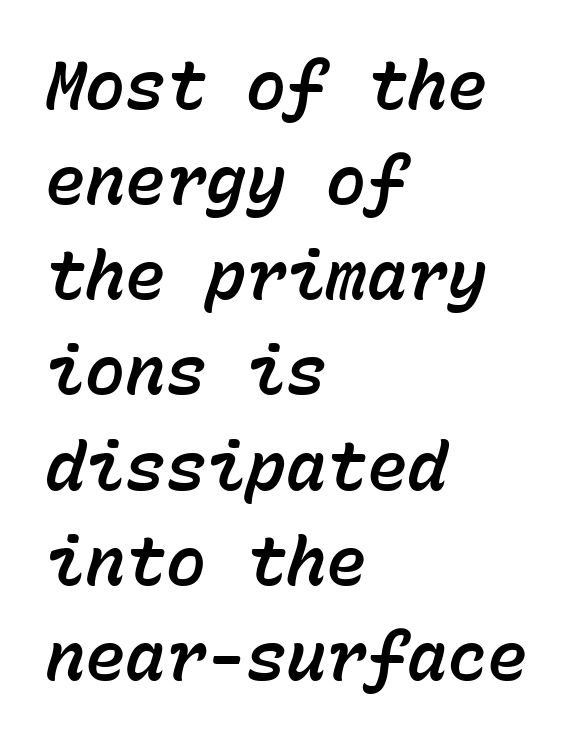
Rows of type keep a routine distance in the vertical direction. The string is rendered with underlining switched off. The glyphs look as if they've been sheared to an angle. A typesetter would call this zero additional tracking.
